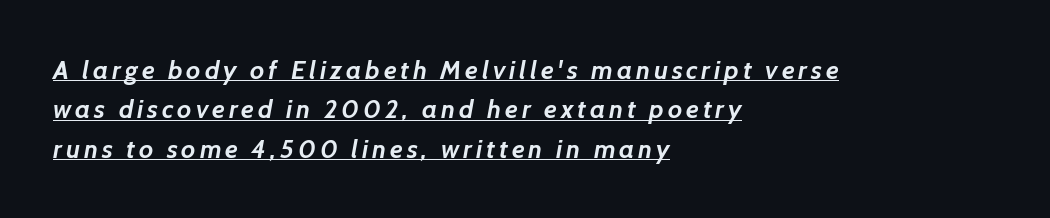
Q: Is the text bold? A: Yes.
Q: Is the text underlined? A: Yes.
Q: How is the paragraph aligned? A: Left-aligned.
Q: Is the spacing between lines tight, normal or loose? A: Normal.
